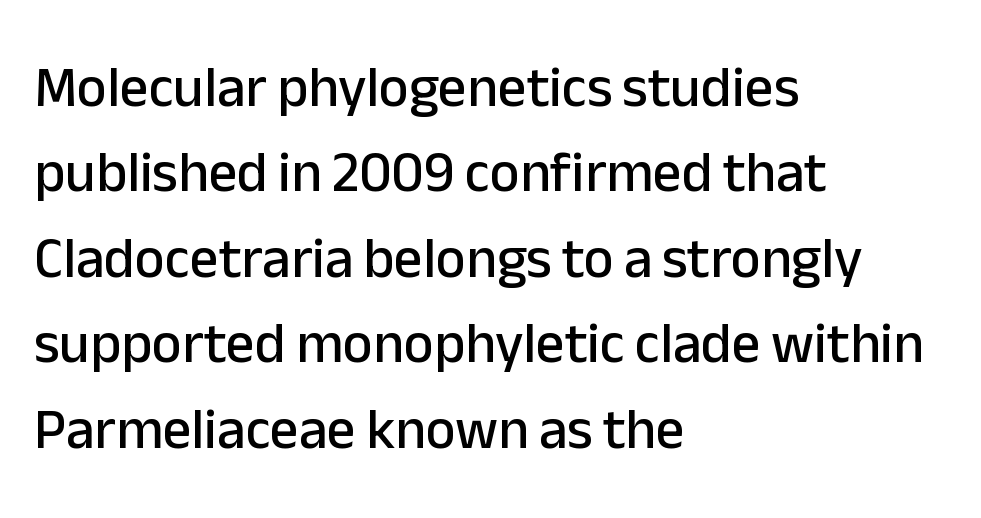
Q: Is the text italic (slanted)? A: No, it is upright.
Q: Is the typeface a serif or a sans-serif typeface? A: Sans-serif.
Q: Is the text underlined? A: No.
Q: How is the paragraph aligned? A: Left-aligned.
Q: Is the spacing between letters normal or unusually wide? A: Normal.
Q: Is the spacing between lines tight, normal or loose? A: Normal.
Q: Width (condensed, normal, or wide)? A: Normal.
Q: Stroke contrast? A: Low.
Q: x-height? A: Medium.
Q: Monospaced? A: No.
